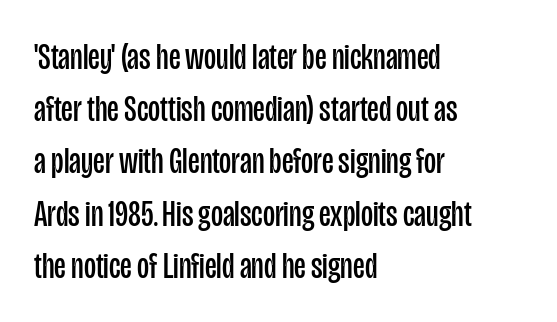
Compared with typical paragraphs, the rows here are spaced about the same. Spacing verdict: proportional, widths tailored to each character. Typographically, this falls in the sans-serif category. Left-aligned paragraph, ragged on the right. Glyph-to-glyph distance matches everyday printed text. The typeface has the unassuming heft of standard copy or less.
